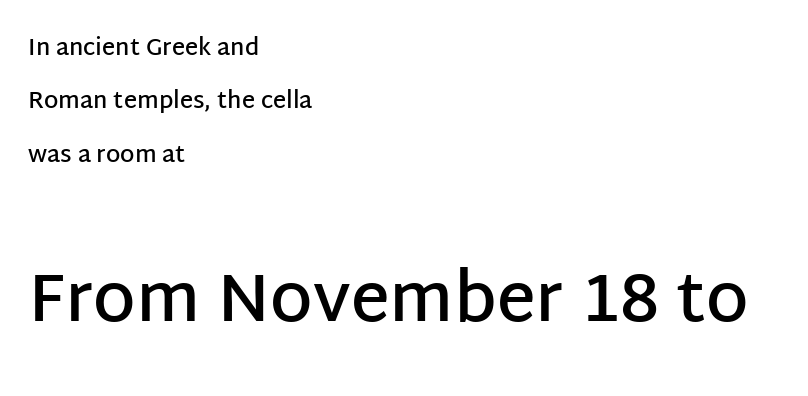
Q: Is the text bold? A: Semi-bold.
Q: Is the text italic (slanted)? A: No, it is upright.
Q: Is the typeface a serif or a sans-serif typeface? A: Sans-serif.
Q: Is the text underlined? A: No.
Q: How is the paragraph aligned? A: Left-aligned.
Q: Is the spacing between letters normal or unusually wide? A: Normal.
Q: Is the spacing between lines tight, normal or loose? A: Loose.
Q: Which block of text is set in a larger size, the first (top) or the second (bottom)? A: The second (bottom) one.
Q: Width (condensed, normal, or wide)? A: Normal.
Q: Stroke contrast? A: Low.
Q: x-height? A: Large.
Q: Monospaced? A: No.
